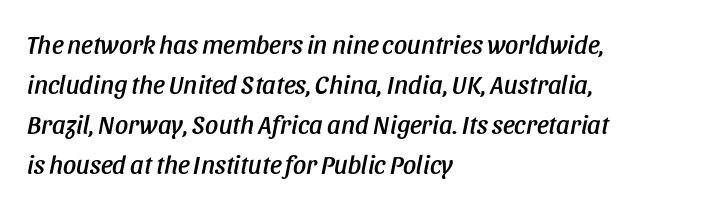
The image shows 26 px text type, italic (leaning right); set left-aligned, normal line spacing (1.54x), normal letter spacing, not underlined.
